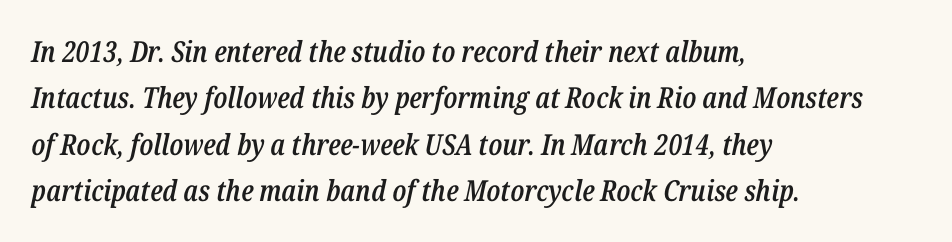
The image shows 29 px semibold, condensed type, italic (leaning right); set left-aligned, normal line spacing (1.6x), normal letter spacing, not underlined; low stroke contrast and a medium x-height.
